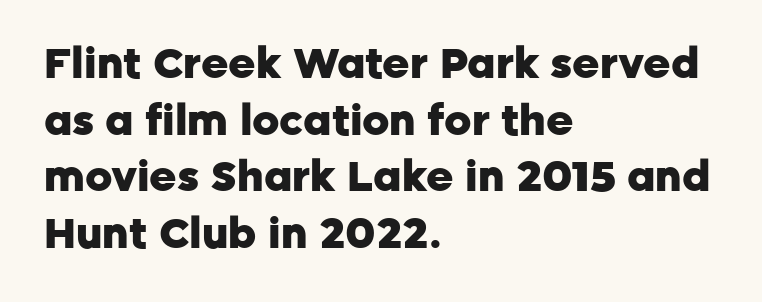
The image shows 42 px heavy sans-serif type, upright; set left-aligned, normal line spacing (1.35x), normal letter spacing, not underlined; low stroke contrast and a medium x-height.
